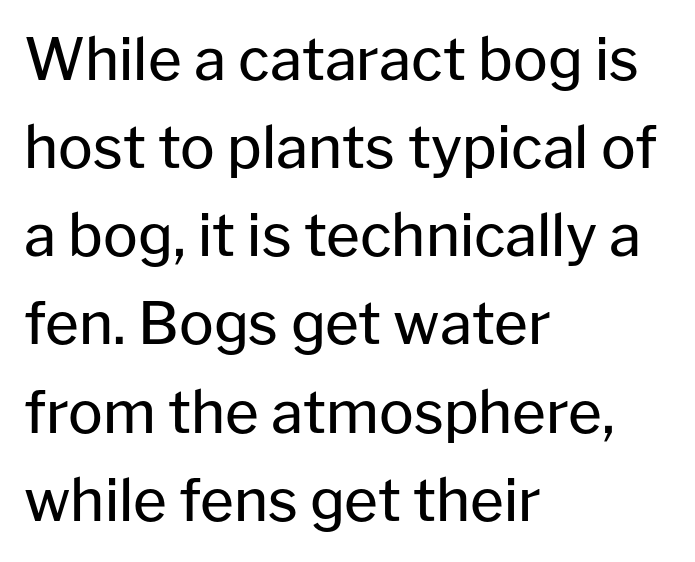
The image shows 58 px regular-weight sans-serif type, upright; set left-aligned, normal line spacing (1.52x), normal letter spacing, not underlined; low stroke contrast and a medium x-height.
